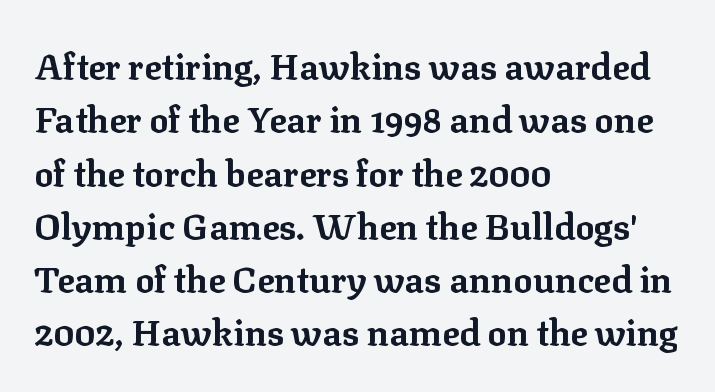
Has an underline been added? It has not. The face used here is seriffed, in the tradition of book romans. The font is running at its bold setting. Regarding leading, the lines here are spaced in the standard way. This is roman type, the default non-slanted kind.
